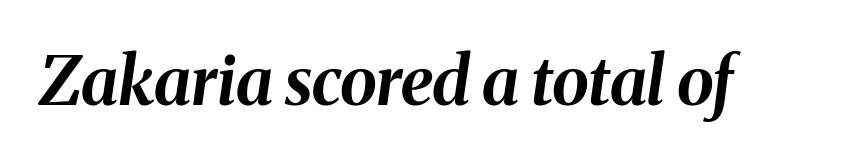
The image shows 67 px bold type, italic (leaning right); set normal letter spacing, not underlined; medium stroke contrast and a medium x-height.
